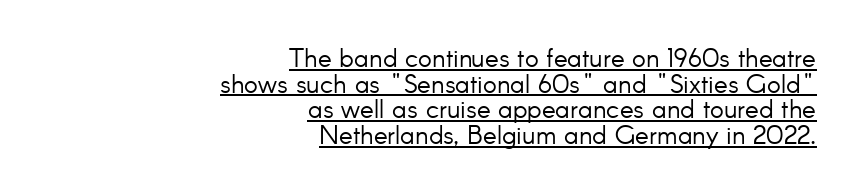
A typographer would call this underscored text. Upright lettering throughout. Stem width sits at or under what a default text font uses. The block of text is dense from top to bottom, with scant space between rows.
